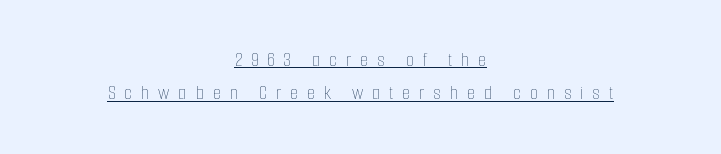
The image shows 21 px text type, upright; set centered, normal line spacing (1.59x), unusually wide letter spacing (+0.42 em), underlined.
